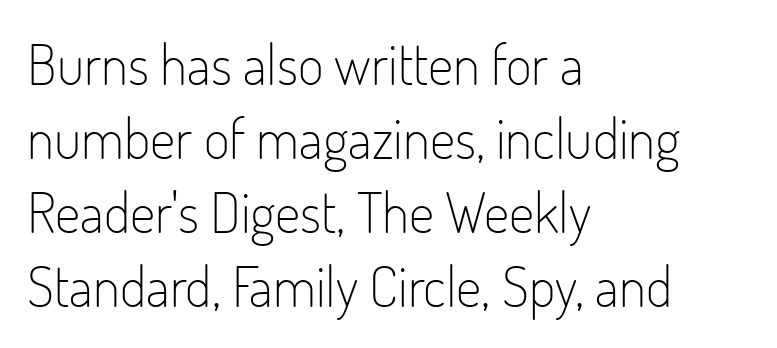
Q: Is the text bold? A: No.
Q: Is the text italic (slanted)? A: No, it is upright.
Q: Is the typeface a serif or a sans-serif typeface? A: Sans-serif.
Q: Is the text underlined? A: No.
Q: How is the paragraph aligned? A: Left-aligned.
Q: Is the spacing between letters normal or unusually wide? A: Normal.
Q: Is the spacing between lines tight, normal or loose? A: Normal.
Q: Width (condensed, normal, or wide)? A: Condensed.
Q: Stroke contrast? A: Low.
Q: x-height? A: Small.
Q: Monospaced? A: No.
